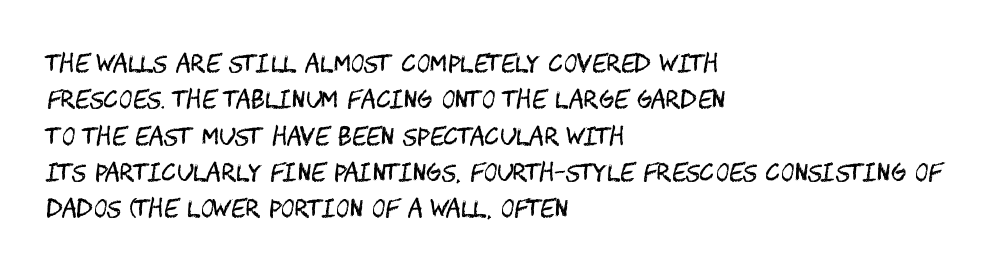
{"italic": "no", "bold": "no", "underline": "no", "align": "left", "line_spacing": "normal", "line_spacing_ratio": 1.58, "letter_spacing": "normal", "letter_spacing_em": 0.0, "glyph_px": 23}
